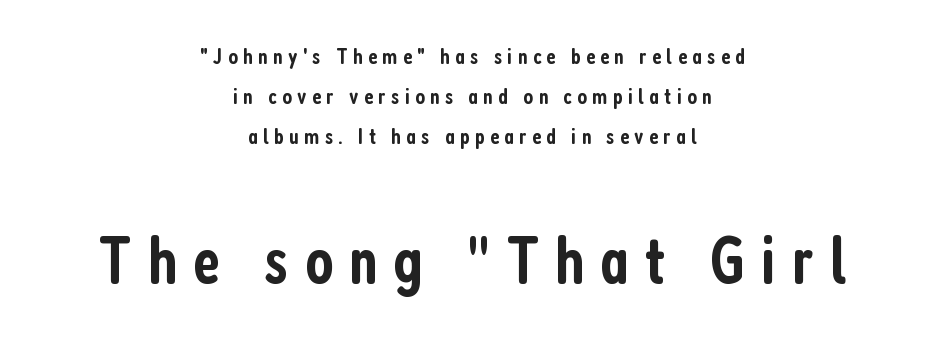
{"serif": "no", "italic": "no", "bold": "semi", "weight": "semibold", "width": "condensed", "stroke_contrast": "low", "x_height": "medium", "monospaced": "no", "underline": "no", "align": "center", "line_spacing_ratio": 1.75, "letter_spacing": "wide", "letter_spacing_em": 0.23, "larger_block": "second", "size_ratio": 2.96, "glyph_px": 68}
